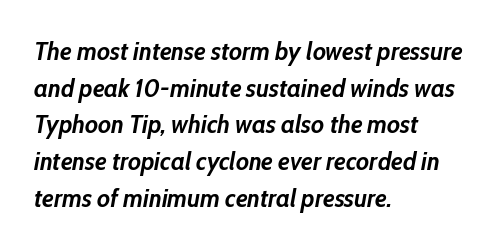
The image shows 26 px bold type, italic (leaning right); set left-aligned, normal line spacing (1.41x), normal letter spacing, not underlined.
